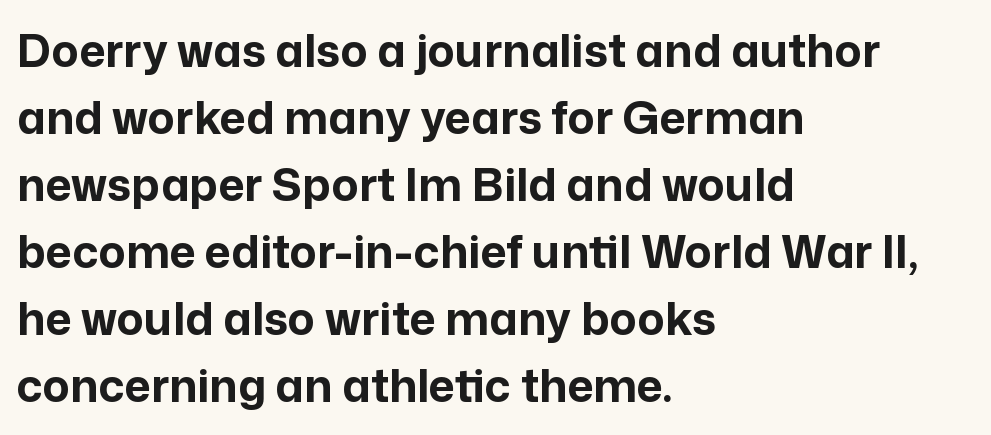
The image shows 45 px bold sans-serif type, upright; set left-aligned, normal line spacing (1.49x), normal letter spacing, not underlined; low stroke contrast and a medium x-height.
